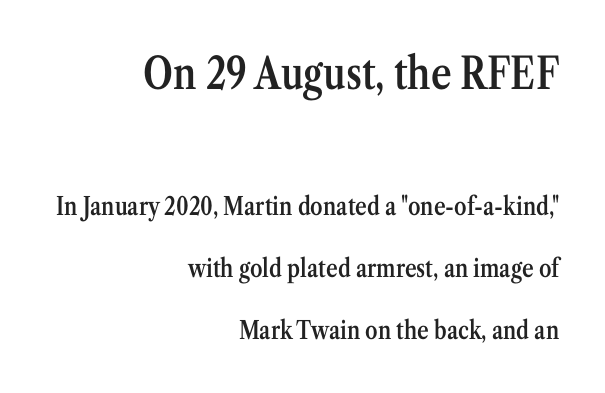
Q: Is the text bold? A: Semi-bold.
Q: Is the text italic (slanted)? A: No, it is upright.
Q: Is the typeface a serif or a sans-serif typeface? A: Serif.
Q: Is the text underlined? A: No.
Q: How is the paragraph aligned? A: Right-aligned.
Q: Is the spacing between letters normal or unusually wide? A: Normal.
Q: Is the spacing between lines tight, normal or loose? A: Loose.
Q: Which block of text is set in a larger size, the first (top) or the second (bottom)? A: The first (top) one.
Q: Width (condensed, normal, or wide)? A: Condensed.
Q: Stroke contrast? A: Medium.
Q: x-height? A: Medium.
Q: Monospaced? A: No.
